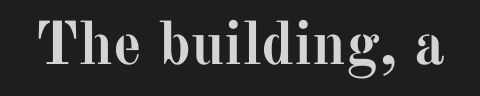
The image shows 61 px semibold serif type, upright; set normal letter spacing, not underlined; medium stroke contrast and a medium x-height.
